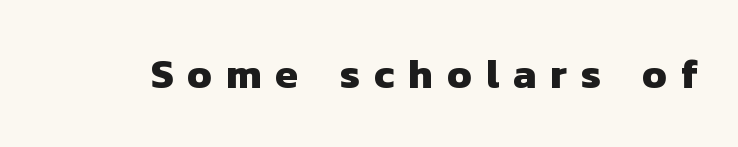
The image shows 41 px heavy sans-serif type; set unusually wide letter spacing (+0.34 em), not underlined; low stroke contrast and a medium x-height.
